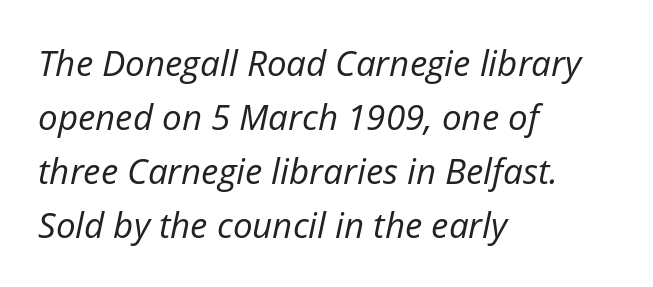
{"italic": "yes", "lean": "right", "slant_degrees": 12, "bold": "no", "weight": "regular", "width": "normal", "stroke_contrast": "low", "x_height": "medium", "monospaced": "no", "underline": "no", "align": "left", "line_spacing": "normal", "line_spacing_ratio": 1.54, "letter_spacing": "normal", "letter_spacing_em": 0.0, "glyph_px": 35}
